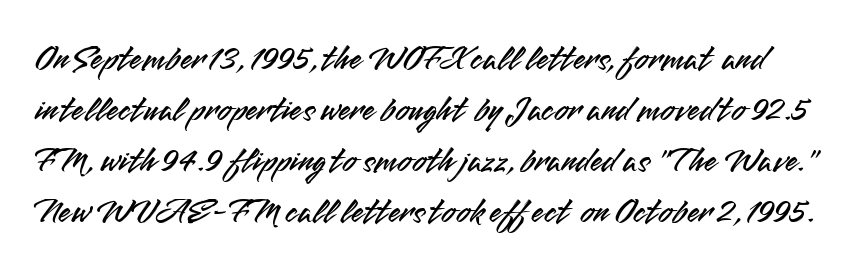
{"serif": "no", "width": "normal", "stroke_contrast": "medium", "x_height": "small", "monospaced": "no", "underline": "no", "line_spacing": "normal", "line_spacing_ratio": 1.42, "letter_spacing": "normal", "letter_spacing_em": 0.0, "glyph_px": 36}
